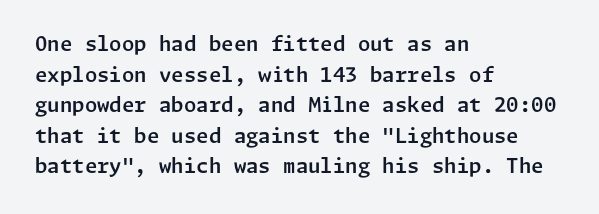
Q: Is the text italic (slanted)? A: No, it is upright.
Q: Is the text underlined? A: No.
Q: How is the paragraph aligned? A: Left-aligned.
Q: Is the spacing between letters normal or unusually wide? A: Normal.
Q: Is the spacing between lines tight, normal or loose? A: Normal.
